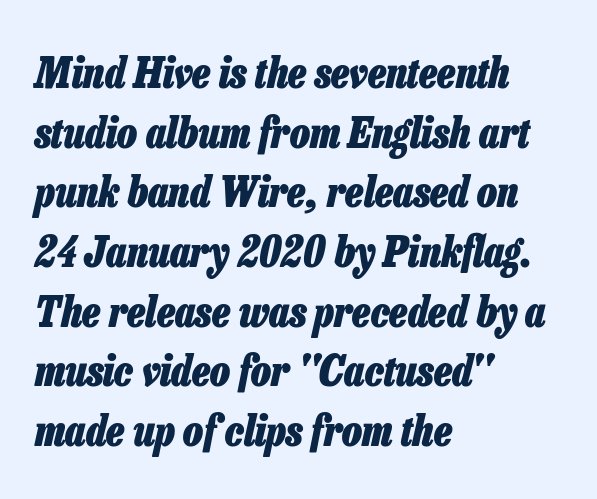
{"italic": "yes", "lean": "right", "slant_degrees": 13, "bold": "yes", "weight": "heavy", "width": "condensed", "stroke_contrast": "low", "x_height": "medium", "monospaced": "no", "underline": "no", "align": "left", "line_spacing": "normal", "line_spacing_ratio": 1.42, "letter_spacing": "normal", "letter_spacing_em": 0.0, "glyph_px": 42}
